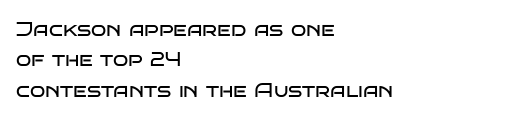
The image shows 20 px text type, upright; set left-aligned, normal line spacing (1.52x), normal letter spacing, not underlined.
